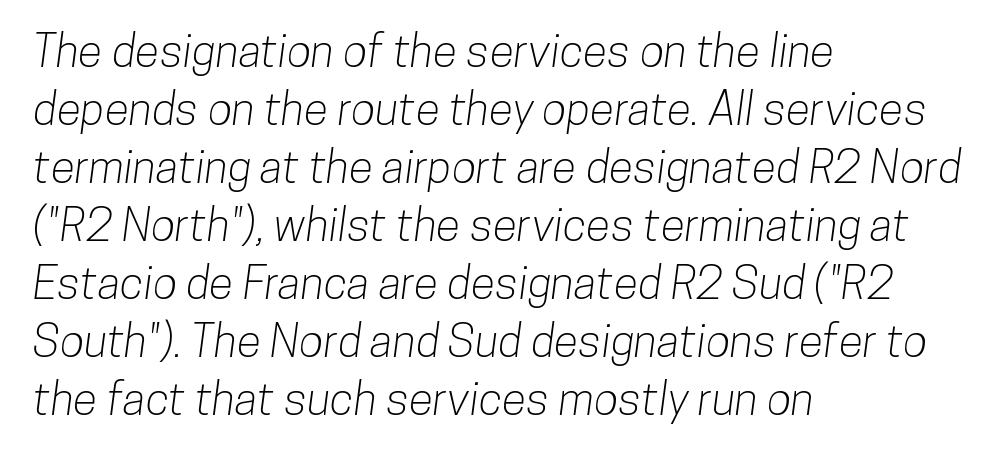
Q: Is the typeface a serif or a sans-serif typeface? A: Sans-serif.
Q: Is the text underlined? A: No.
Q: How is the paragraph aligned? A: Left-aligned.
Q: Is the spacing between letters normal or unusually wide? A: Normal.
Q: Is the spacing between lines tight, normal or loose? A: Normal.
Q: Width (condensed, normal, or wide)? A: Condensed.
Q: Stroke contrast? A: Low.
Q: x-height? A: Medium.
Q: Monospaced? A: No.
